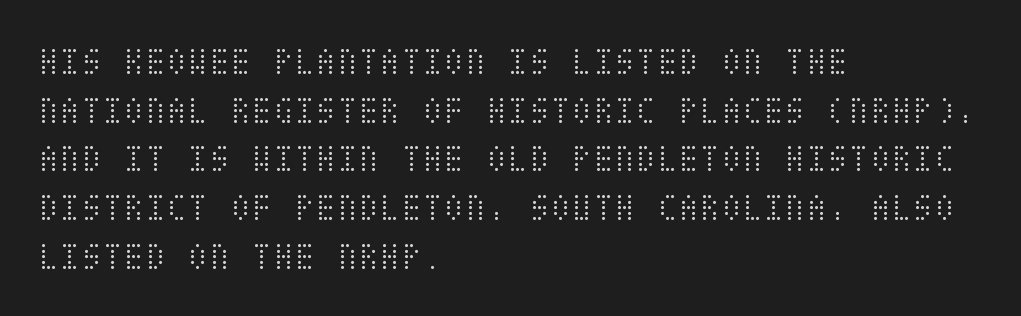
The image shows 39 px light, condensed type, upright; set left-aligned, normal line spacing (1.25x), normal letter spacing, not underlined; medium stroke contrast and a large x-height.
